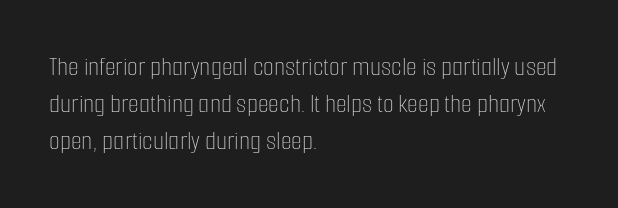
{"italic": "no", "bold": "no", "weight": "thin", "width": "condensed", "stroke_contrast": "low", "x_height": "medium", "monospaced": "no", "underline": "no", "align": "left", "line_spacing": "normal", "line_spacing_ratio": 1.33, "letter_spacing": "normal", "letter_spacing_em": 0.0, "glyph_px": 28}
